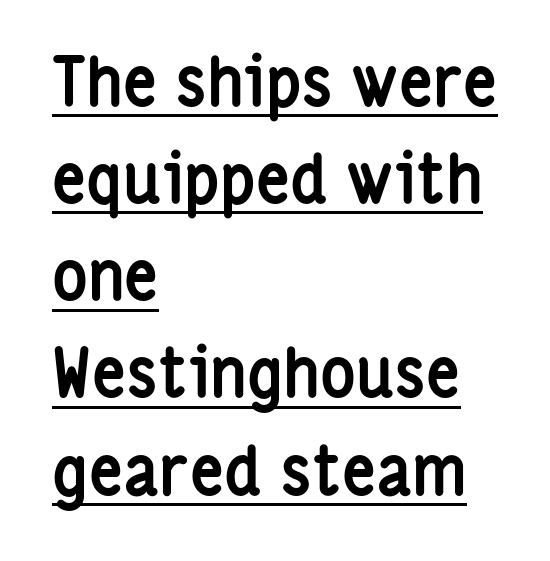
How heavy is the stroke? Heavy — this is a bold. Does the copy run flush right? No — it runs flush left. Does the leading feel generous? No, just average. The sample's only ornament is a line tracing under the words. There is no visible air inserted between adjacent glyphs. Note the varied advance widths — an 'i' is clearly narrower than an 'm'.
